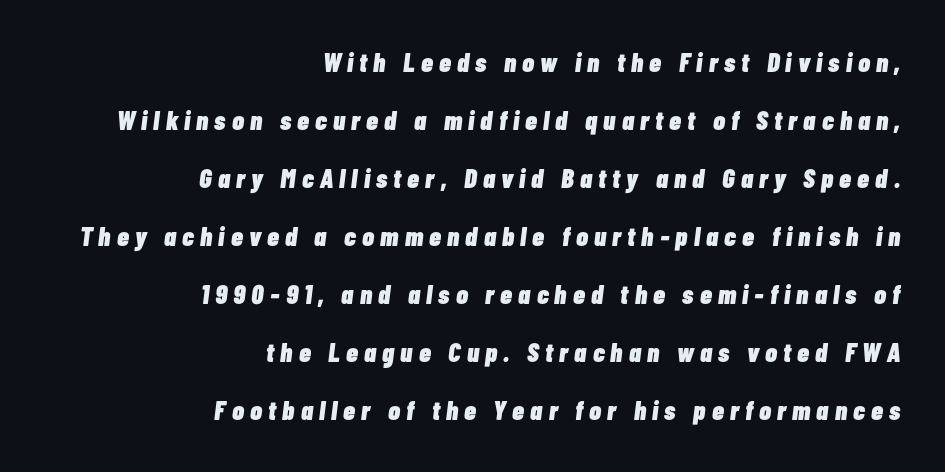
{"italic": "yes", "lean": "right", "slant_degrees": 7, "bold": "yes", "underline": "no", "align": "right", "line_spacing": "loose", "line_spacing_ratio": 2.15, "letter_spacing": "wide", "letter_spacing_em": 0.23, "glyph_px": 27}
